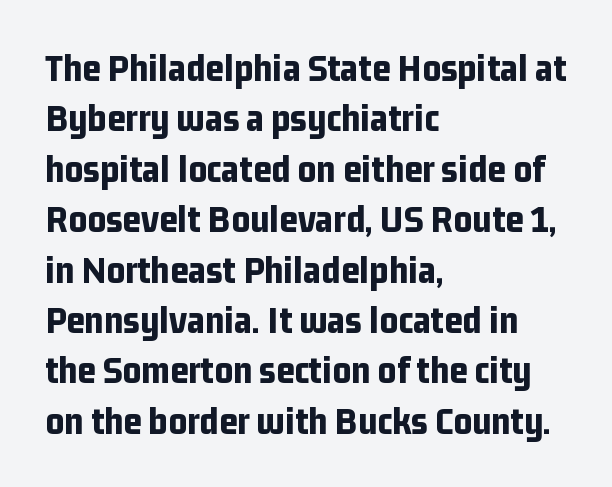
{"serif": "no", "italic": "no", "bold": "yes", "weight": "bold", "width": "condensed", "stroke_contrast": "low", "x_height": "medium", "monospaced": "no", "underline": "no", "align": "left", "line_spacing": "normal", "line_spacing_ratio": 1.26, "letter_spacing": "normal", "letter_spacing_em": 0.0, "glyph_px": 40}
